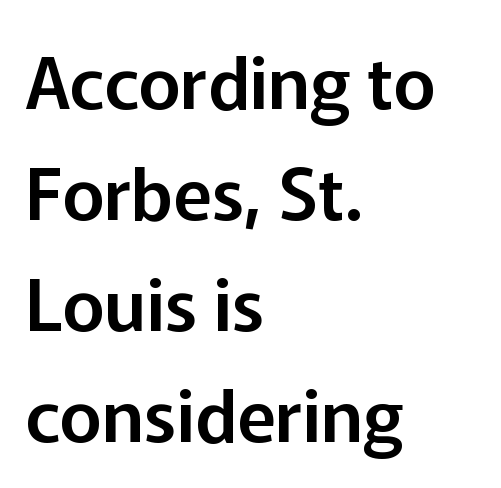
The image shows 72 px sans-serif type, upright; set left-aligned, normal line spacing (1.54x), normal letter spacing, not underlined; low stroke contrast and a medium x-height.
